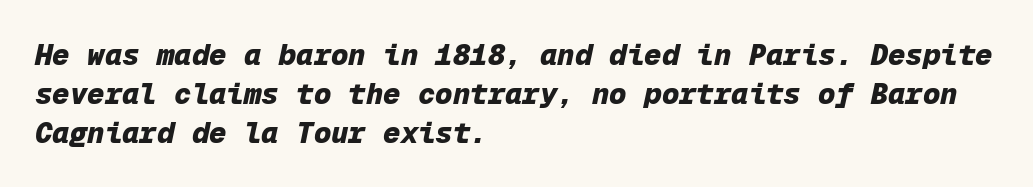
In terms of leading, this rendering sits right in the middle. This sample uses an oblique cut, with every glyph tilted off the vertical. Tracking value appears to be zero — textbook default spacing. Monospaced: the letters line up in strict vertical columns.
